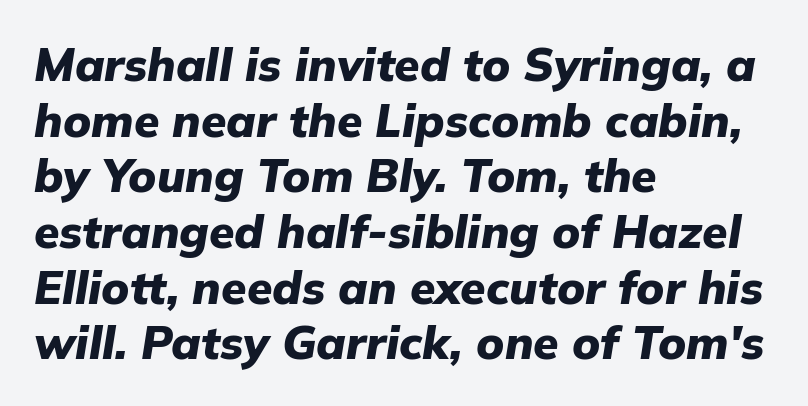
The image shows 46 px heavy type, italic (leaning right); set left-aligned, line spacing 1.21x, normal letter spacing, not underlined; low stroke contrast and a medium x-height.
